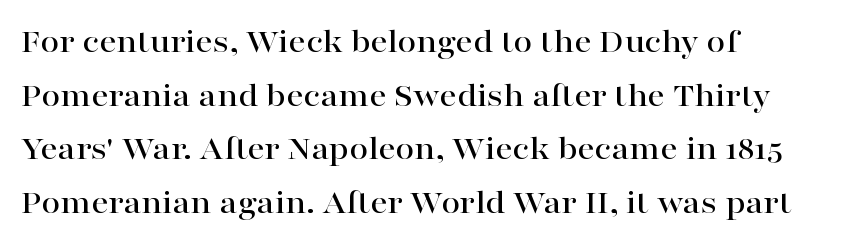
Leading: standard. Casual observation: everything's shoved over to the left. No italicization has been applied; the sample stays upright. The characters display serif detailing at their extremities.
